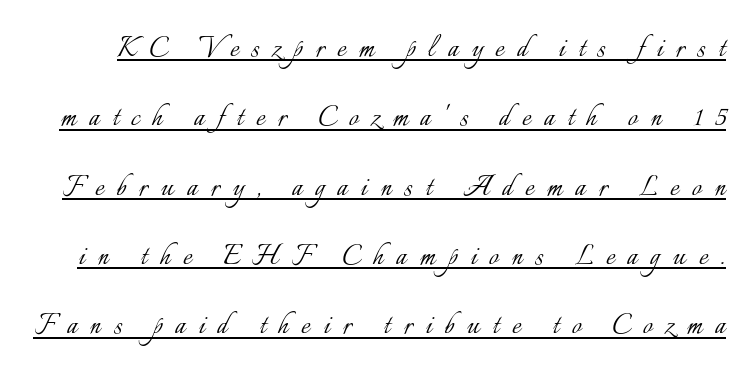
{"bold": "no", "weight": "light", "width": "normal", "stroke_contrast": "low", "x_height": "small", "monospaced": "no", "underline": "yes", "line_spacing": "loose", "line_spacing_ratio": 2.04, "letter_spacing": "wide", "letter_spacing_em": 0.38, "glyph_px": 34}
